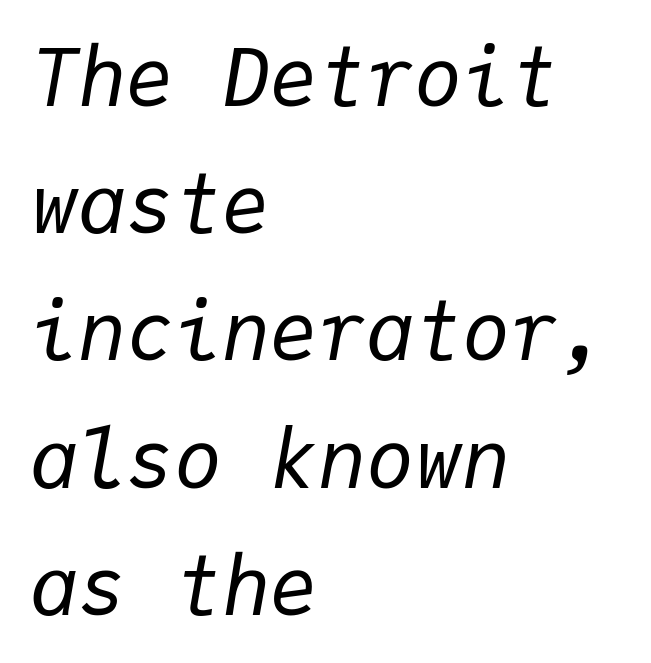
No chunkiness to these letters — they're not bold. Only glyphs here, with clear space below each row. An italicized treatment has been applied to the whole sample. Do the characters align in a grid? Yes, the font is monospaced. Observe the ordinary spacing: letters are neighbours, not strangers.
